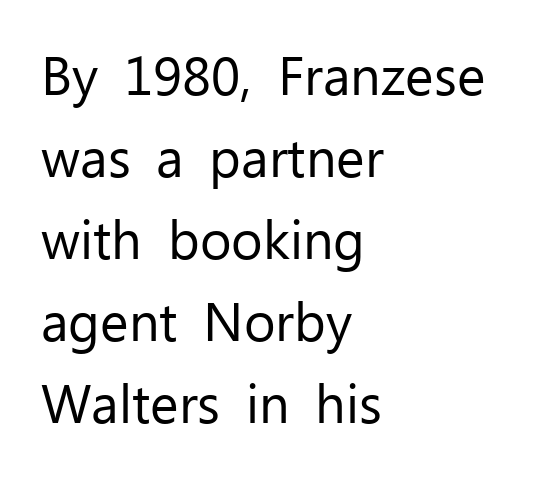
A sans-serif font was chosen for this passage. Look at the tracking — it's just the regular setting, nothing added. The block of text has a typical density, with ordinary space between rows. A student would call this left alignment; a typographer would say flush left, rag right. The face used here is proportionally spaced, like ordinary book or web type. The letters stand upright; this is a roman face.
